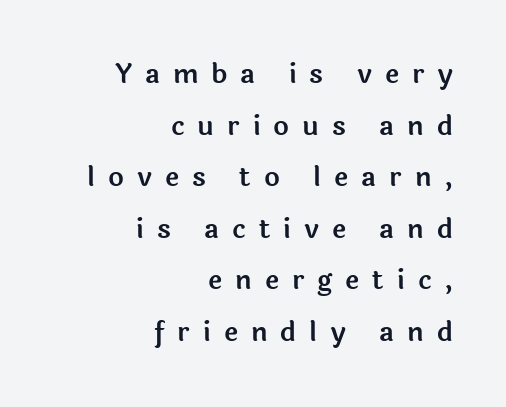
Q: Is the text italic (slanted)? A: No, it is upright.
Q: Is the text underlined? A: No.
Q: How is the paragraph aligned? A: Right-aligned.
Q: Is the spacing between letters normal or unusually wide? A: Unusually wide.
Q: Is the spacing between lines tight, normal or loose? A: Loose.
